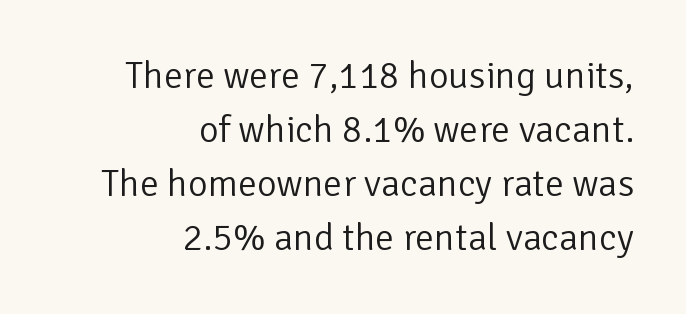
Bare-footed words on every line. Designer's note — italics off, roman on. Observe the absence of serifs on each vertical stroke in this sample. Observe the ordinary spacing: letters are neighbours, not strangers. A typesetter would call this proportional, since set widths differ per character. Summary of weight: not heavy and not bold.
